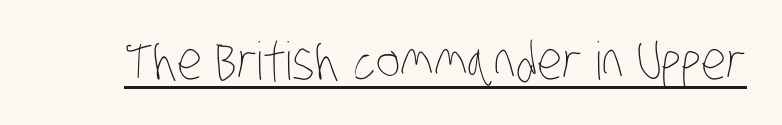
The image shows 52 px thin, condensed type; set normal letter spacing, underlined; low stroke contrast and a large x-height.
